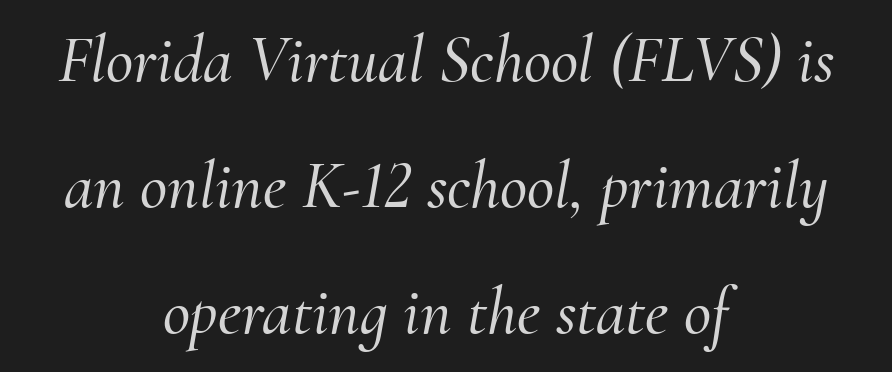
{"serif": "yes", "italic": "yes", "lean": "right", "slant_degrees": 10, "width": "normal", "stroke_contrast": "medium", "x_height": "small", "monospaced": "no", "underline": "no", "align": "center", "line_spacing_ratio": 1.88, "letter_spacing": "normal", "letter_spacing_em": 0.0, "glyph_px": 67}
